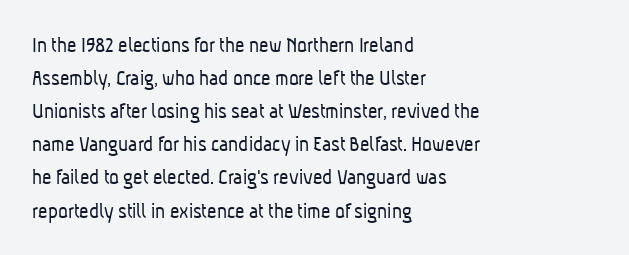
The image shows 23 px text type; set left-aligned, normal line spacing (1.44x), normal letter spacing, not underlined.
